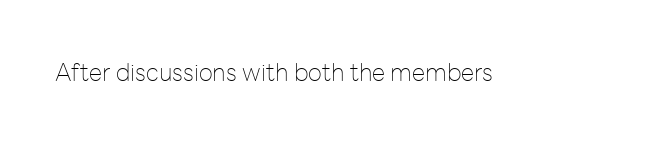
The image shows 24 px text type, upright; set normal letter spacing, not underlined.
